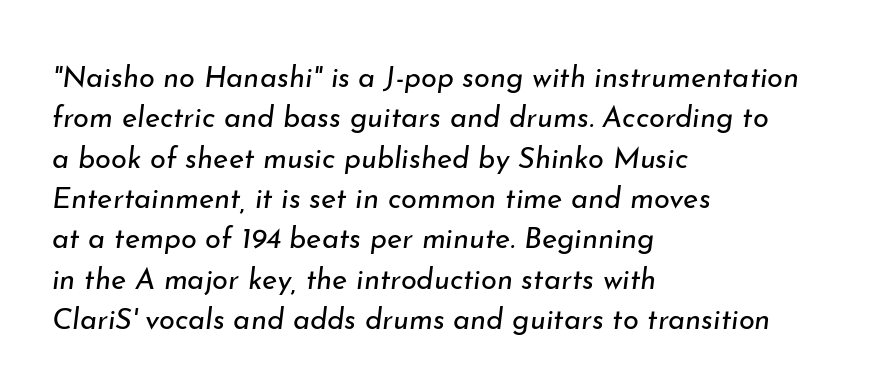
Each letter keeps its own natural width here, so spacing adapts to shape. The lines are quadded left. Honestly, there is no underline to notice here at all. Is there much room between lines? A standard amount, neither cramped nor airy. The letters are slanted; this is an italic face.
